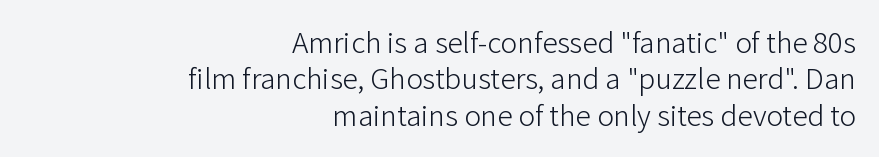
Q: Is the text bold? A: No.
Q: Is the text italic (slanted)? A: No, it is upright.
Q: Is the typeface a serif or a sans-serif typeface? A: Sans-serif.
Q: Is the text underlined? A: No.
Q: How is the paragraph aligned? A: Right-aligned.
Q: Is the spacing between letters normal or unusually wide? A: Normal.
Q: Width (condensed, normal, or wide)? A: Normal.
Q: Stroke contrast? A: Low.
Q: x-height? A: Medium.
Q: Monospaced? A: No.
